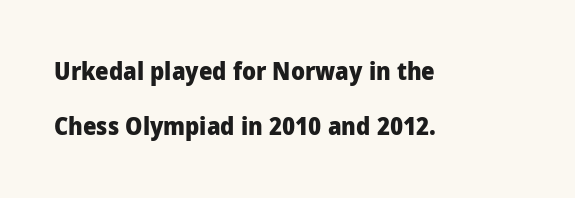
The image shows 24 px bold type, upright; set left-aligned, loose line spacing (2.31x), normal letter spacing, not underlined.
